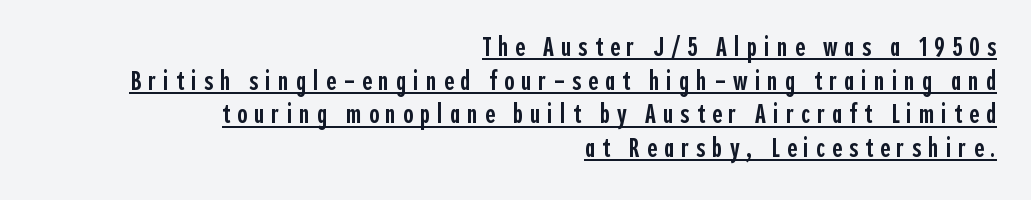
{"italic": "no", "bold": "semi", "underline": "yes", "align": "right", "line_spacing": "normal", "line_spacing_ratio": 1.25, "letter_spacing": "wide", "letter_spacing_em": 0.26, "glyph_px": 27}
